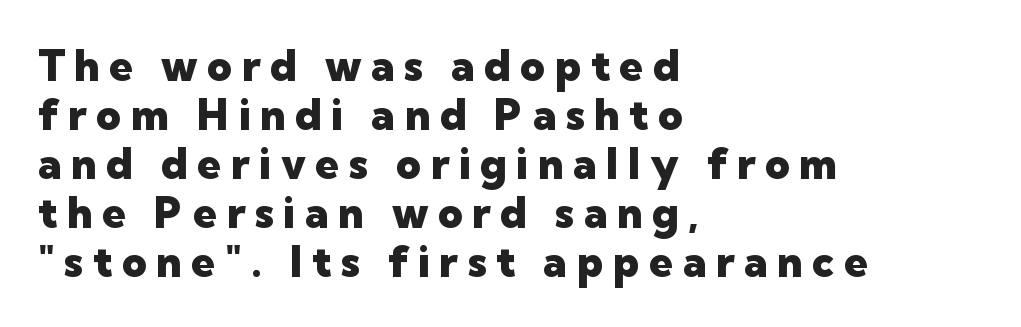
The image shows 43 px heavy sans-serif type, upright; set left-aligned, tight line spacing (1.14x), unusually wide letter spacing (+0.22 em), not underlined; low stroke contrast and a medium x-height.
